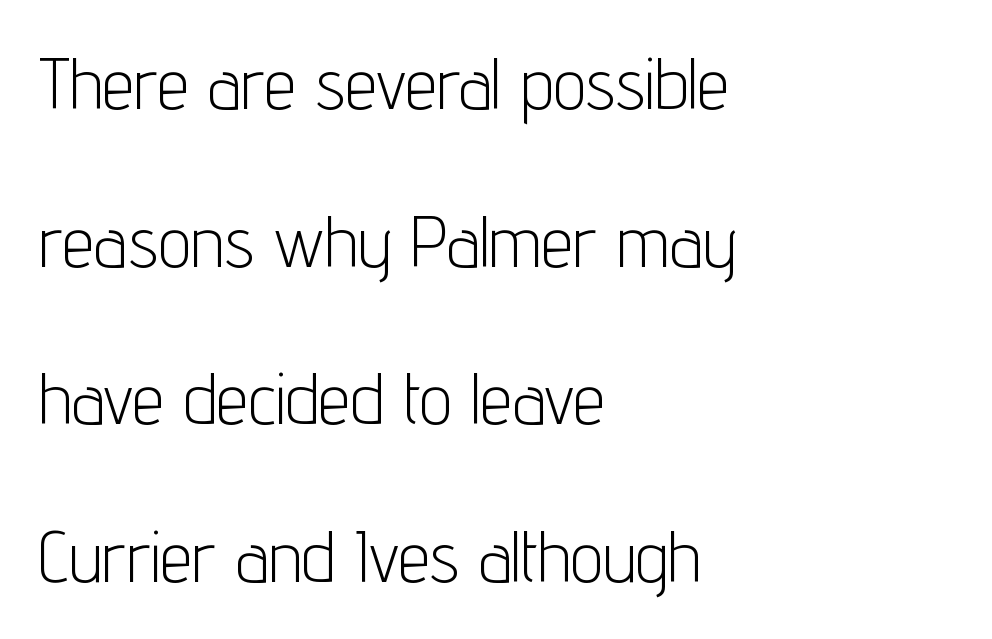
How would I describe the line gaps? Wide and relaxed. Do the characters align in a grid? No, the font is proportional. The specimen omits any rule beneath the text block's lines. A roman cut, with each character standing at attention.
